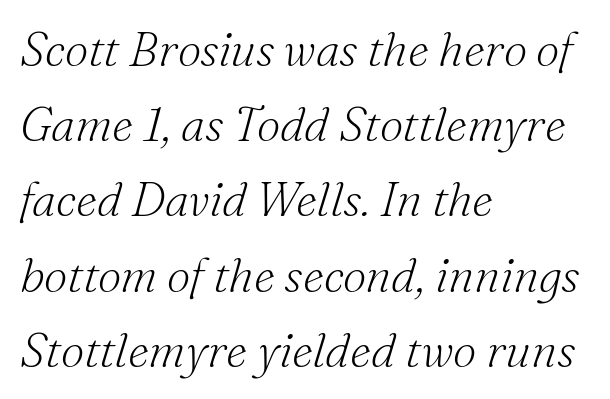
{"serif": "yes", "italic": "yes", "lean": "right", "slant_degrees": 16, "bold": "no", "weight": "light", "width": "normal", "stroke_contrast": "medium", "x_height": "small", "monospaced": "no", "underline": "no", "align": "left", "line_spacing": "normal", "line_spacing_ratio": 1.6, "letter_spacing": "normal", "letter_spacing_em": 0.0, "glyph_px": 47}
